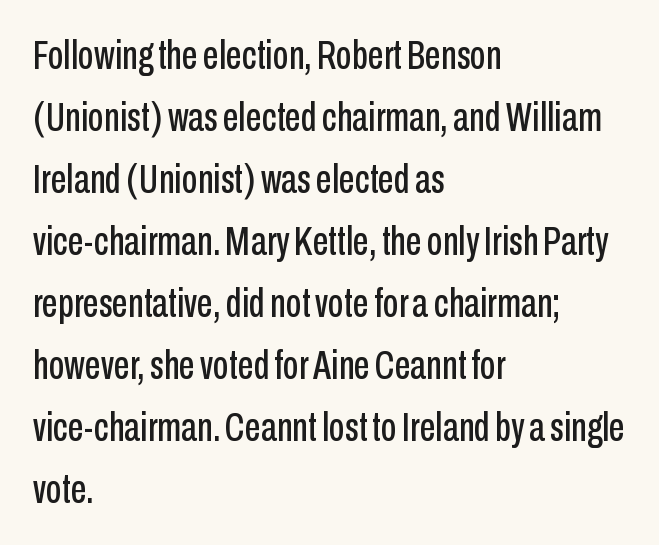
The image shows 40 px condensed sans-serif type, upright; set left-aligned, normal line spacing (1.55x), normal letter spacing, not underlined; low stroke contrast and a medium x-height.
